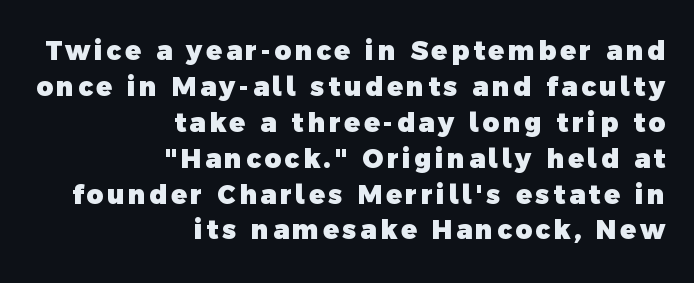
Any mark beneath the type? The region is blank. Horizontally, the lines are justified to the trailing edge only. Quick note: interline space is typical. Typographic density is high because the face is bold.
